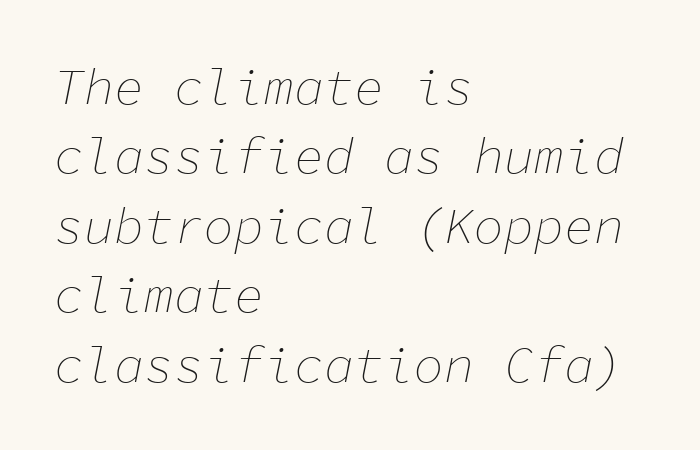
{"italic": "yes", "lean": "right", "slant_degrees": 11, "bold": "no", "weight": "thin", "width": "normal", "stroke_contrast": "low", "x_height": "medium", "monospaced": "yes", "underline": "no", "align": "left", "line_spacing": "normal", "line_spacing_ratio": 1.39, "letter_spacing": "normal", "letter_spacing_em": 0.0, "glyph_px": 50}
